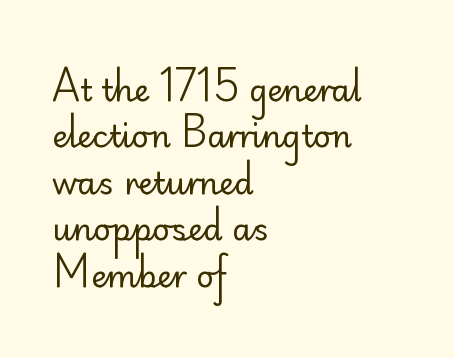
Q: Is the text bold? A: No.
Q: Is the text italic (slanted)? A: No, it is upright.
Q: Is the typeface a serif or a sans-serif typeface? A: Sans-serif.
Q: Is the text underlined? A: No.
Q: How is the paragraph aligned? A: Left-aligned.
Q: Is the spacing between letters normal or unusually wide? A: Normal.
Q: Is the spacing between lines tight, normal or loose? A: Normal.
Q: Width (condensed, normal, or wide)? A: Normal.
Q: Stroke contrast? A: Low.
Q: x-height? A: Small.
Q: Monospaced? A: No.
